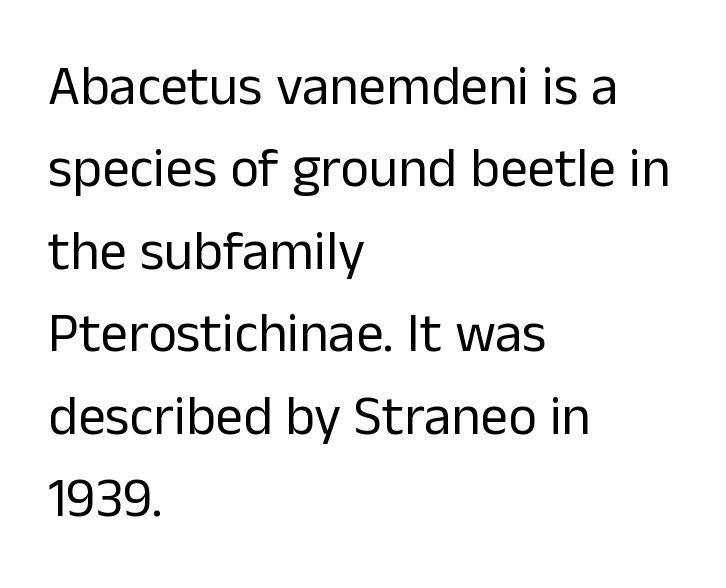
The image shows 55 px regular-weight sans-serif type, upright; set left-aligned, normal line spacing (1.5x), normal letter spacing, not underlined; low stroke contrast and a medium x-height.
